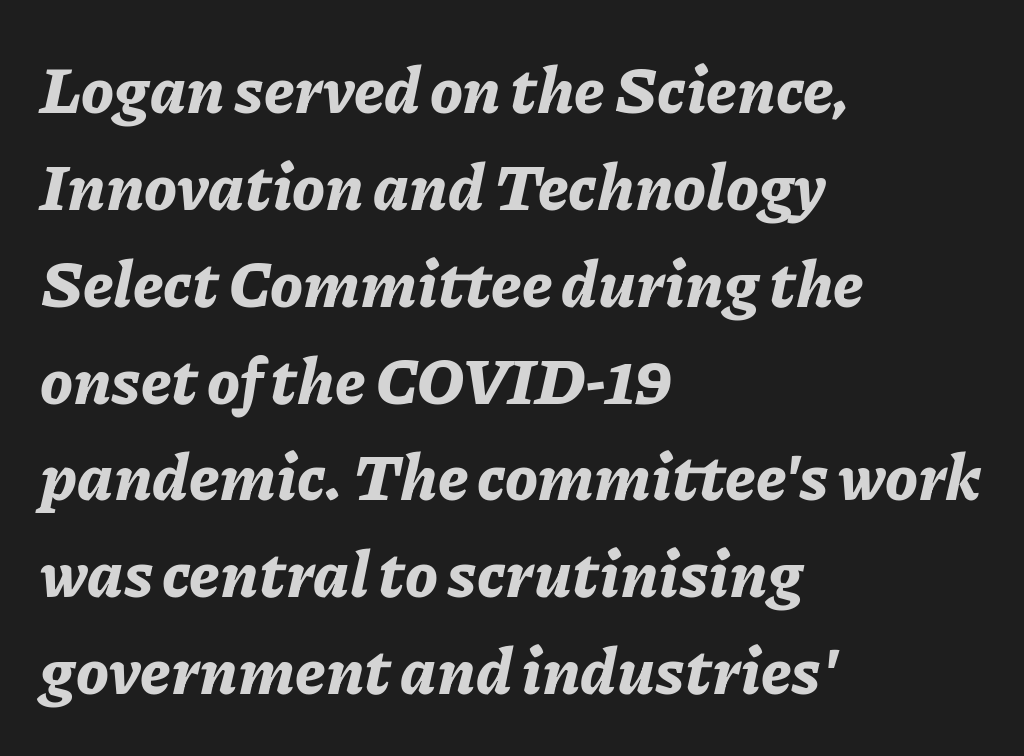
Visually the block forms a straight wall on the left and a jagged coastline on the right. The lines sit at an ordinary, default distance from one another. Chunky letters — that's bold for sure. The horizontal fit of the characters is conventional and even. The words here are not underlined. Think of a printed novel: that variable character pitch is what you see here.
